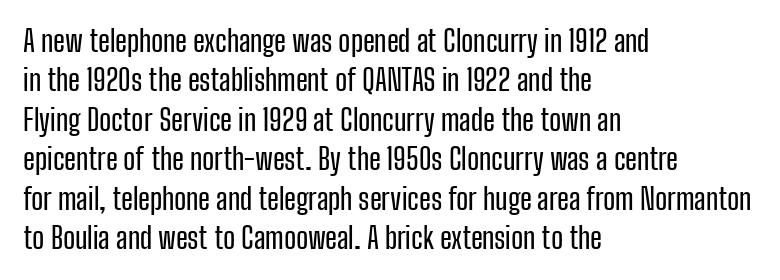
The image shows 29 px condensed sans-serif type, upright; set left-aligned, normal line spacing (1.36x), normal letter spacing, not underlined; low stroke contrast and a medium x-height.
